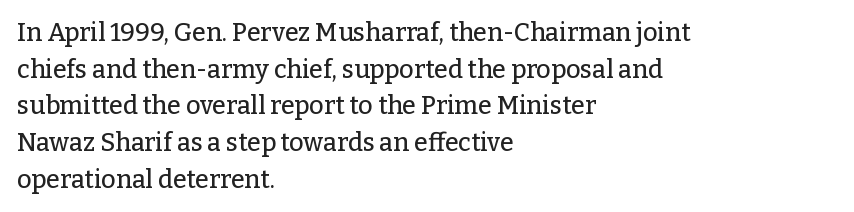
The image shows 25 px text type, upright; set left-aligned, normal line spacing (1.47x), normal letter spacing, not underlined.
